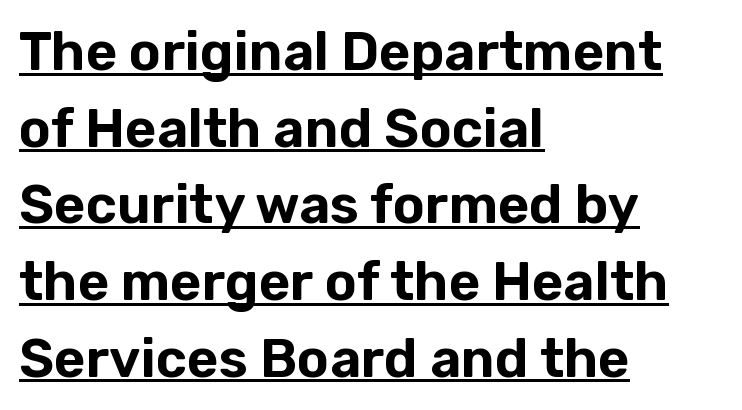
Q: Is the text italic (slanted)? A: No, it is upright.
Q: Is the typeface a serif or a sans-serif typeface? A: Sans-serif.
Q: Is the text underlined? A: Yes.
Q: How is the paragraph aligned? A: Left-aligned.
Q: Is the spacing between letters normal or unusually wide? A: Normal.
Q: Is the spacing between lines tight, normal or loose? A: Normal.
Q: Width (condensed, normal, or wide)? A: Normal.
Q: Stroke contrast? A: Low.
Q: x-height? A: Medium.
Q: Monospaced? A: No.
